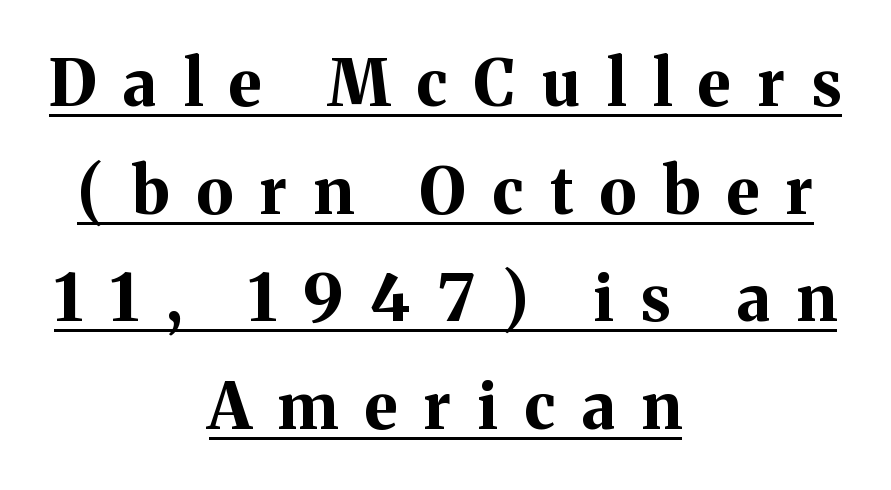
{"serif": "yes", "italic": "no", "bold": "yes", "weight": "bold", "width": "normal", "stroke_contrast": "medium", "x_height": "medium", "monospaced": "no", "underline": "yes", "align": "center", "line_spacing": "normal", "line_spacing_ratio": 1.68, "letter_spacing": "wide", "letter_spacing_em": 0.42, "glyph_px": 64}
